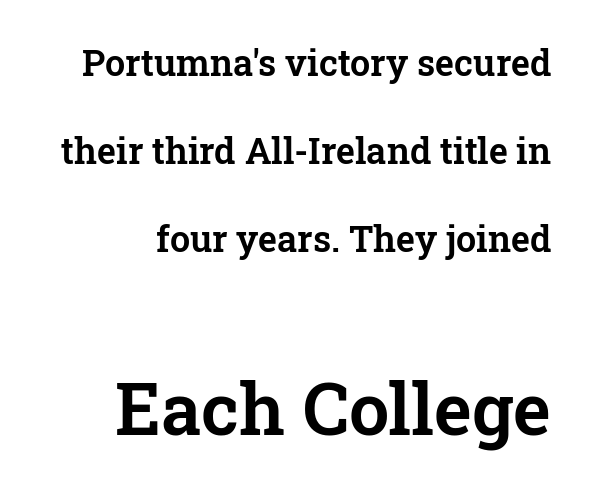
{"serif": "yes", "italic": "no", "width": "normal", "stroke_contrast": "low", "x_height": "medium", "monospaced": "no", "underline": "no", "line_spacing": "loose", "line_spacing_ratio": 2.44, "letter_spacing": "normal", "letter_spacing_em": 0.0, "larger_block": "second", "size_ratio": 2.0, "glyph_px": 72}
